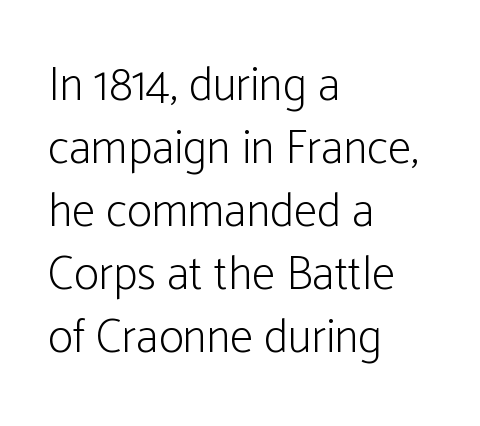
The image shows 47 px light, condensed sans-serif type, upright; set left-aligned, normal line spacing (1.34x), normal letter spacing, not underlined; low stroke contrast and a medium x-height.
